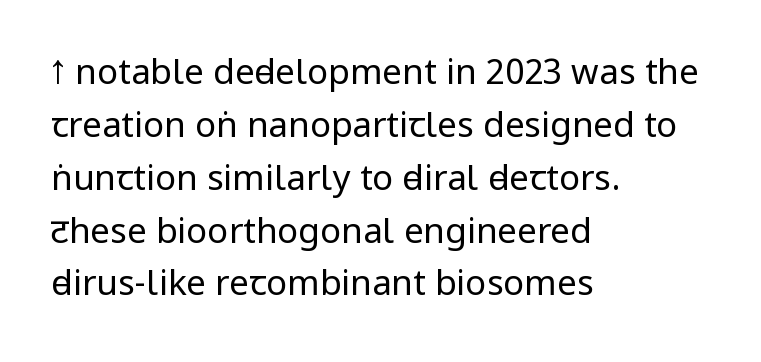
Q: Is the text bold? A: No.
Q: Is the text italic (slanted)? A: No, it is upright.
Q: Is the typeface a serif or a sans-serif typeface? A: Sans-serif.
Q: Is the text underlined? A: No.
Q: How is the paragraph aligned? A: Left-aligned.
Q: Is the spacing between letters normal or unusually wide? A: Normal.
Q: Is the spacing between lines tight, normal or loose? A: Normal.
Q: Width (condensed, normal, or wide)? A: Condensed.
Q: Stroke contrast? A: Low.
